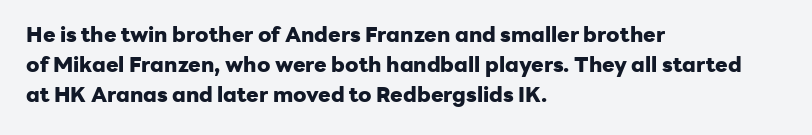
The font's upright variant was chosen for this text. These lines keep a tight, regular rhythm from letter to letter. Notice how thick the strokes are: this is what a full bold looks like. These lines sit exactly where default settings would place them.
